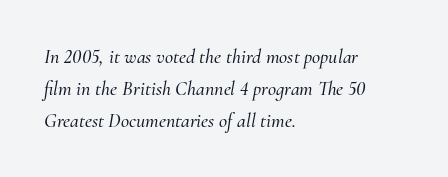
The image shows 20 px text type, italic (leaning right); set left-aligned, normal line spacing (1.59x), normal letter spacing, not underlined.
